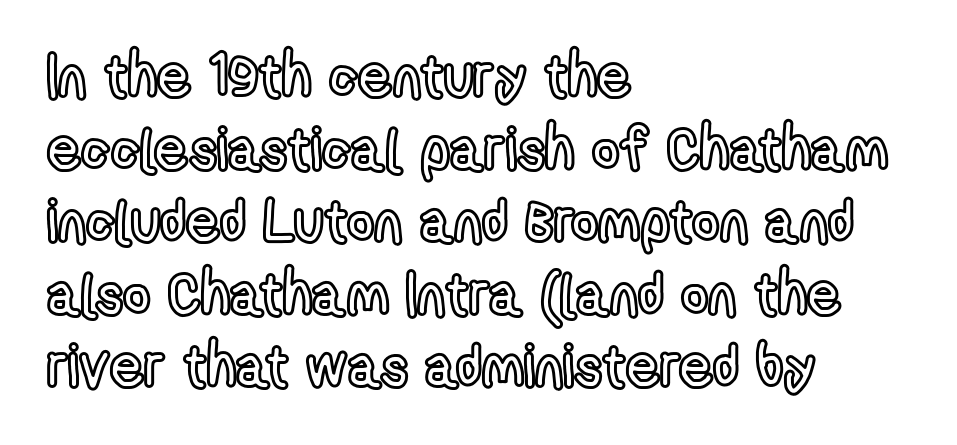
{"italic": "no", "width": "condensed", "x_height": "medium", "monospaced": "no", "underline": "no", "align": "left", "line_spacing_ratio": 1.23, "letter_spacing": "normal", "letter_spacing_em": 0.0, "glyph_px": 59}
